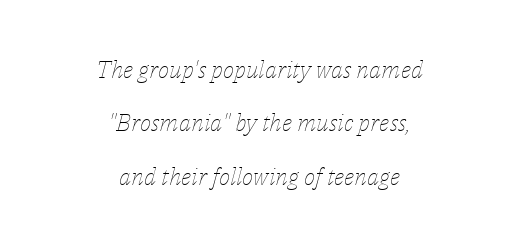
Notice the wide empty band between every row — that's loose leading. The rendering applies a slant to the glyphs. The weight tops out at a normal text grade. One-word summary of the alignment: center. Check the space under the baseline: it is left empty. The letterforms sit shoulder to shoulder at normal distance.
